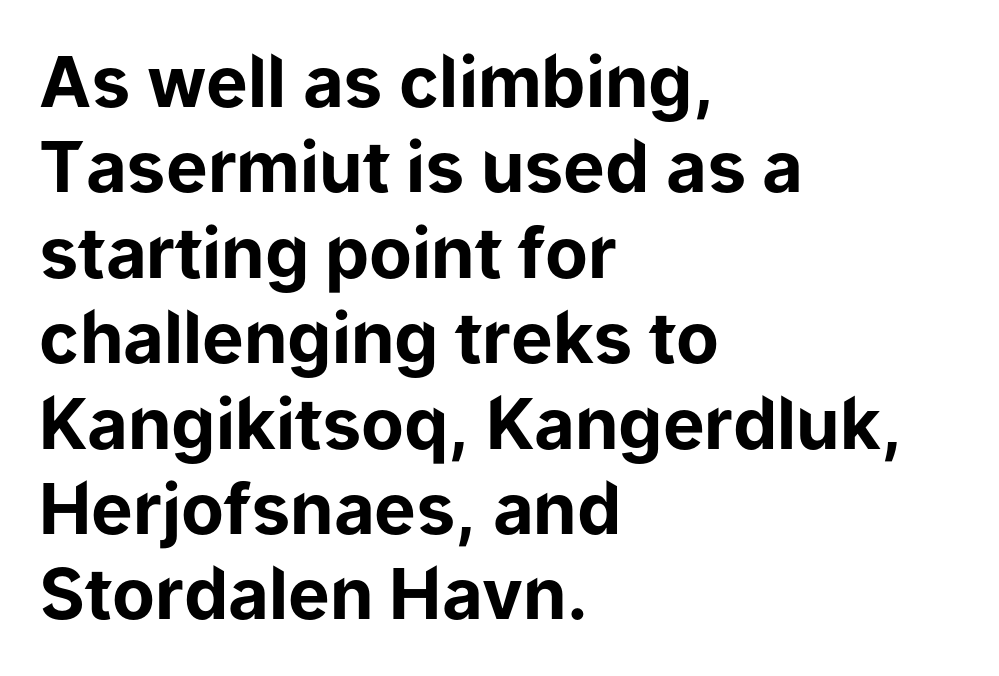
{"serif": "no", "italic": "no", "bold": "yes", "weight": "bold", "width": "normal", "stroke_contrast": "low", "x_height": "medium", "monospaced": "no", "underline": "no", "align": "left", "line_spacing_ratio": 1.22, "letter_spacing": "normal", "letter_spacing_em": 0.0, "glyph_px": 70}
